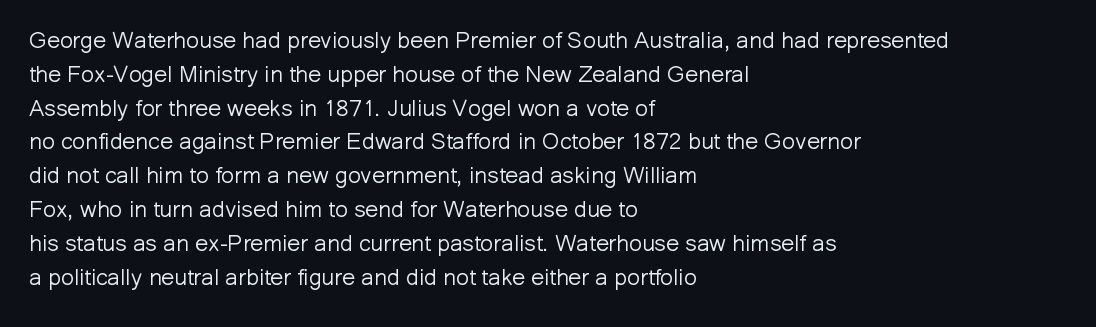
Just letters on the line, the space beneath them empty. Evenly set lines give the paragraph a standard silhouette. Heft: none added — not bold. Notice how the passage keeps a crisp vertical edge on the left only. No extra tracking has been applied to these lines. A roman cut, with each character standing at attention.
